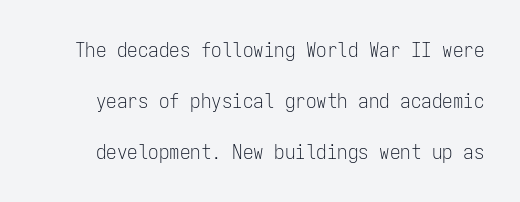
Q: Is the text bold? A: No.
Q: Is the text italic (slanted)? A: No, it is upright.
Q: Is the text underlined? A: No.
Q: Is the spacing between letters normal or unusually wide? A: Normal.
Q: Is the spacing between lines tight, normal or loose? A: Loose.
